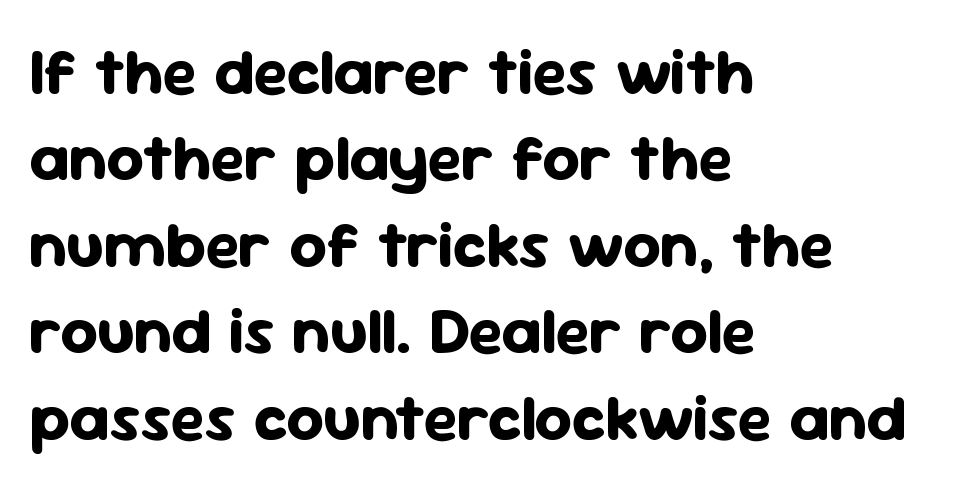
The image shows 65 px bold sans-serif type, upright; set left-aligned, normal line spacing (1.33x), normal letter spacing, not underlined; low stroke contrast and a medium x-height.
